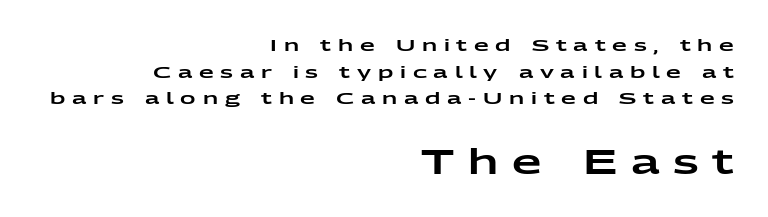
The axis of the letterforms is exactly vertical. These lines are rendered in a variable-pitch font. The passage shown is not underscored anywhere. One-word summary of the alignment: right. The composition opens small and finishes big. The letters carry no serifs — their stems end cleanly without finishing strokes.
